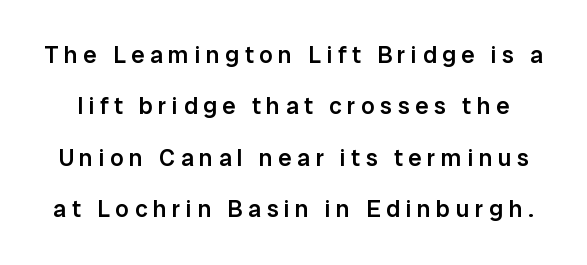
Q: Is the text bold? A: Semi-bold.
Q: Is the text italic (slanted)? A: No, it is upright.
Q: Is the text underlined? A: No.
Q: Is the spacing between letters normal or unusually wide? A: Unusually wide.
Q: Is the spacing between lines tight, normal or loose? A: Loose.
